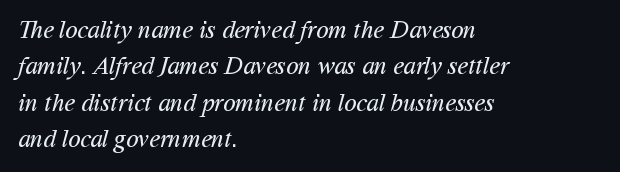
The image shows 25 px text type; set left-aligned, normal line spacing (1.46x), normal letter spacing, not underlined.
